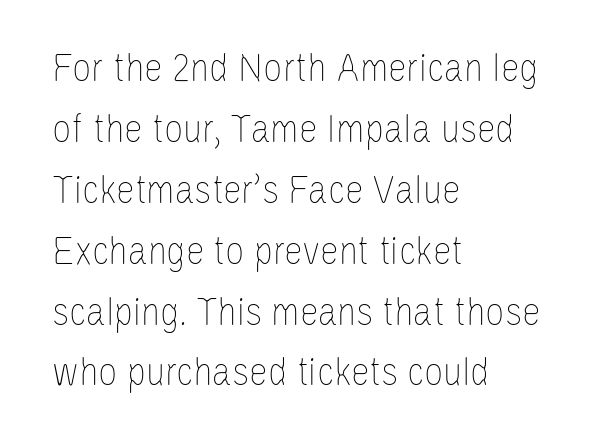
Q: Is the text bold? A: No.
Q: Is the text italic (slanted)? A: No, it is upright.
Q: Is the text underlined? A: No.
Q: How is the paragraph aligned? A: Left-aligned.
Q: Is the spacing between letters normal or unusually wide? A: Normal.
Q: Is the spacing between lines tight, normal or loose? A: Normal.
Q: Width (condensed, normal, or wide)? A: Condensed.
Q: Stroke contrast? A: Low.
Q: x-height? A: Large.
Q: Monospaced? A: No.
